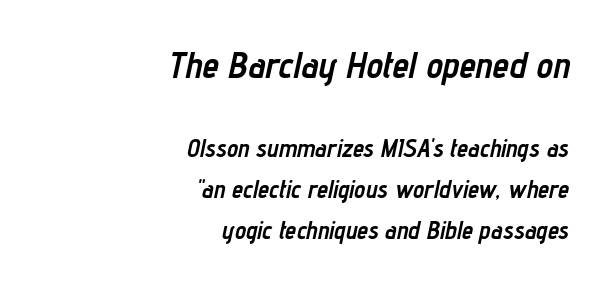
The typography opts for an oblique posture over an upright one. Casual observation: everything's shoved over to the right. The tracking reads as untouched default to a designer's eye. Heavy-handed strokes throughout: this text is bold.
